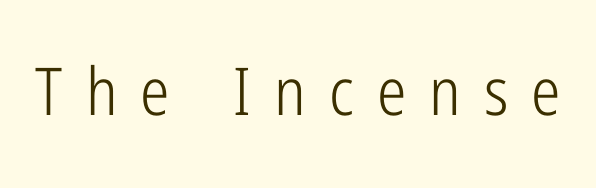
The tracking jumps out immediately: characters are airy and widely separated. Posture: upright roman. The font sits on the lighter half of the weight spectrum, regular included. The rendering uses natural spacing where letterforms have individual widths. Is this a sans? Yes — the strokes have no serifs.
